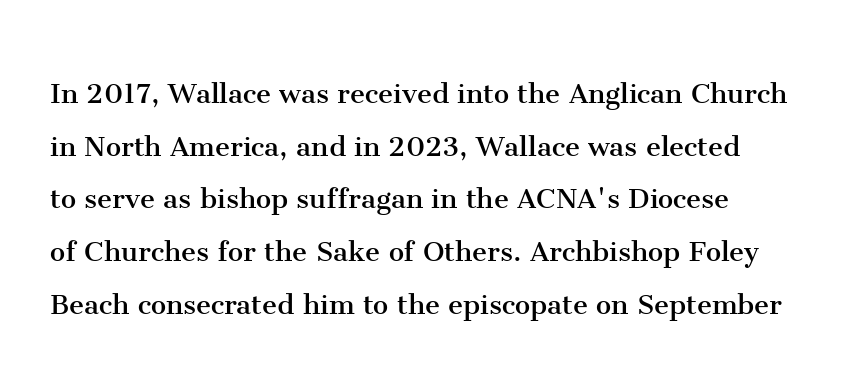
{"serif": "yes", "italic": "no", "bold": "no", "weight": "regular", "width": "normal", "stroke_contrast": "medium", "x_height": "medium", "monospaced": "no", "underline": "no", "align": "left", "line_spacing": "normal", "line_spacing_ratio": 1.55, "letter_spacing": "normal", "letter_spacing_em": 0.0, "glyph_px": 34}
